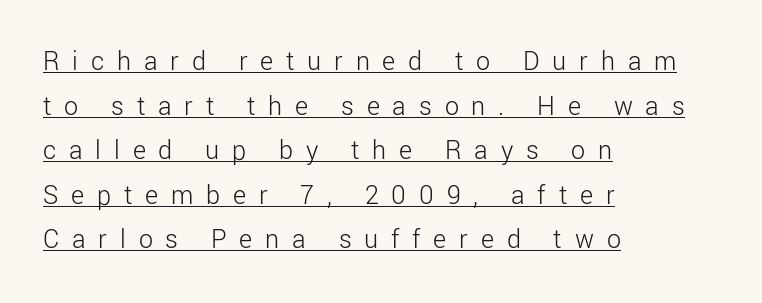
{"serif": "no", "italic": "no", "bold": "no", "weight": "light", "width": "normal", "stroke_contrast": "low", "x_height": "medium", "monospaced": "no", "underline": "yes", "align": "left", "line_spacing": "normal", "line_spacing_ratio": 1.59, "letter_spacing": "wide", "letter_spacing_em": 0.46, "glyph_px": 28}
